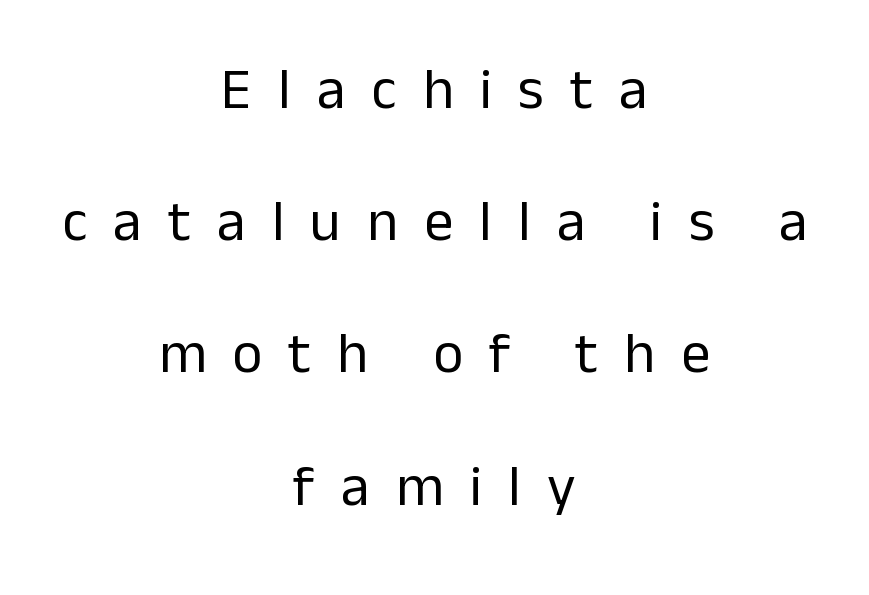
The image shows 58 px regular-weight sans-serif type, upright; set centered, loose line spacing (2.28x), unusually wide letter spacing (+0.45 em), not underlined; low stroke contrast and a medium x-height.
